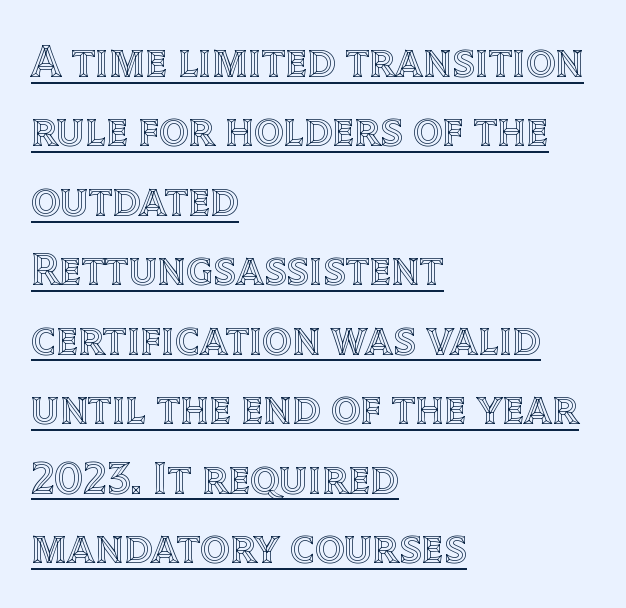
{"italic": "no", "width": "normal", "x_height": "large", "monospaced": "no", "underline": "yes", "align": "left", "line_spacing": "normal", "line_spacing_ratio": 1.51, "letter_spacing": "normal", "letter_spacing_em": 0.0, "glyph_px": 46}
